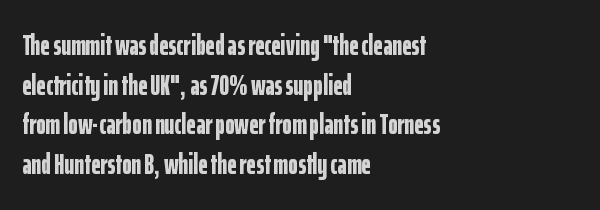
Q: Is the text bold? A: Yes.
Q: Is the text italic (slanted)? A: No, it is upright.
Q: Is the typeface a serif or a sans-serif typeface? A: Sans-serif.
Q: Is the text underlined? A: No.
Q: How is the paragraph aligned? A: Left-aligned.
Q: Is the spacing between letters normal or unusually wide? A: Normal.
Q: Is the spacing between lines tight, normal or loose? A: Normal.
Q: Width (condensed, normal, or wide)? A: Condensed.
Q: Stroke contrast? A: Low.
Q: x-height? A: Medium.
Q: Monospaced? A: No.
